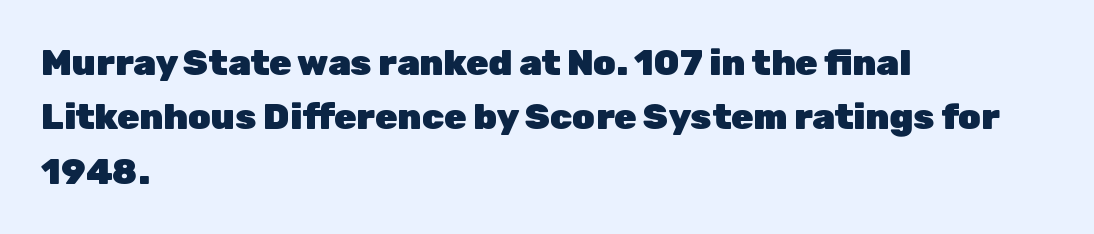
The image shows 36 px heavy sans-serif type, upright; set left-aligned, normal line spacing (1.51x), normal letter spacing, not underlined; low stroke contrast and a medium x-height.
